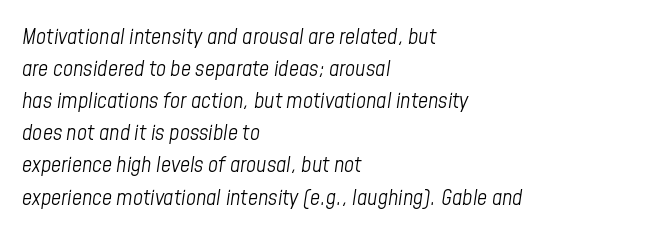
The image shows 22 px text type, italic (leaning right); set left-aligned, normal line spacing (1.46x), normal letter spacing, not underlined.
